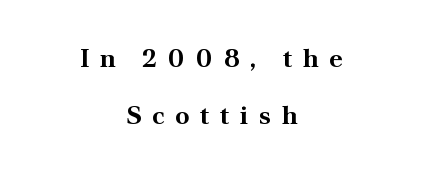
{"italic": "no", "bold": "yes", "underline": "no", "align": "center", "line_spacing": "loose", "line_spacing_ratio": 2.18, "letter_spacing": "wide", "letter_spacing_em": 0.4, "glyph_px": 26}
